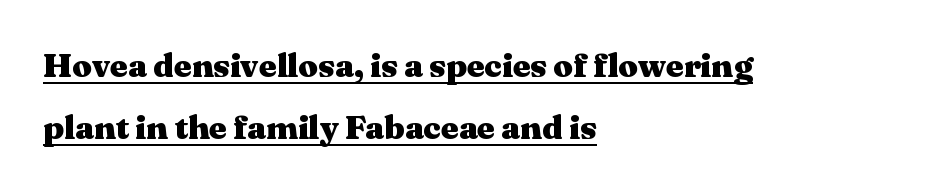
{"serif": "yes", "italic": "no", "bold": "yes", "weight": "heavy", "width": "wide", "stroke_contrast": "medium", "x_height": "medium", "monospaced": "no", "underline": "yes", "align": "left", "line_spacing_ratio": 1.82, "letter_spacing": "normal", "letter_spacing_em": 0.0, "glyph_px": 34}
